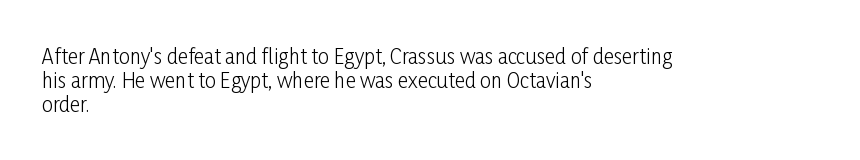
The image shows 20 px text type, upright; set left-aligned, line spacing 1.2x, normal letter spacing, not underlined.
